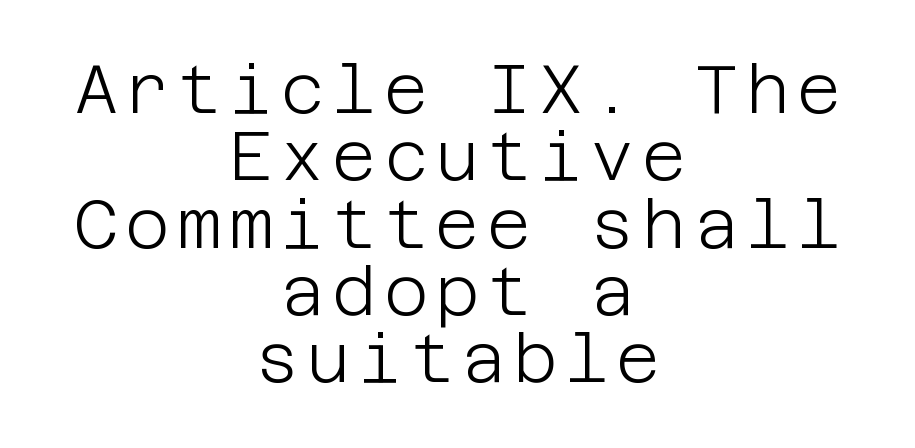
{"serif": "no", "italic": "no", "bold": "no", "weight": "light", "width": "normal", "stroke_contrast": "low", "x_height": "large", "underline": "no", "align": "center", "line_spacing": "tight", "line_spacing_ratio": 0.99, "glyph_px": 68}
